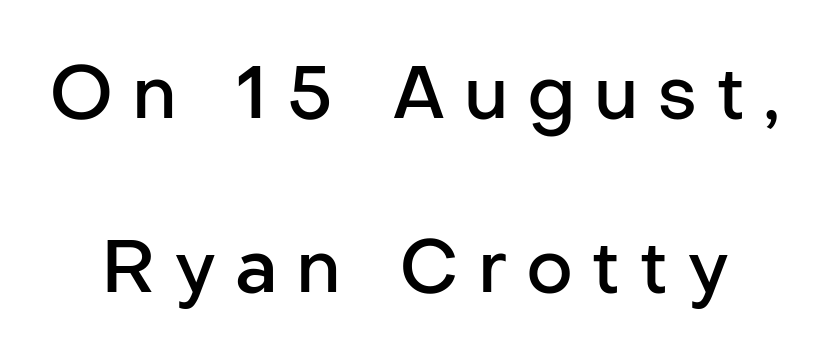
Q: Is the text bold? A: Semi-bold.
Q: Is the text italic (slanted)? A: No, it is upright.
Q: Is the typeface a serif or a sans-serif typeface? A: Sans-serif.
Q: Is the text underlined? A: No.
Q: Is the spacing between letters normal or unusually wide? A: Unusually wide.
Q: Is the spacing between lines tight, normal or loose? A: Loose.
Q: Width (condensed, normal, or wide)? A: Normal.
Q: Stroke contrast? A: Low.
Q: x-height? A: Medium.
Q: Monospaced? A: No.
